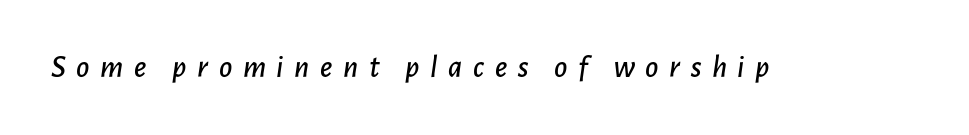
{"italic": "yes", "lean": "right", "slant_degrees": 7, "width": "normal", "stroke_contrast": "low", "x_height": "medium", "monospaced": "no", "underline": "no", "letter_spacing": "wide", "letter_spacing_em": 0.33, "glyph_px": 32}
